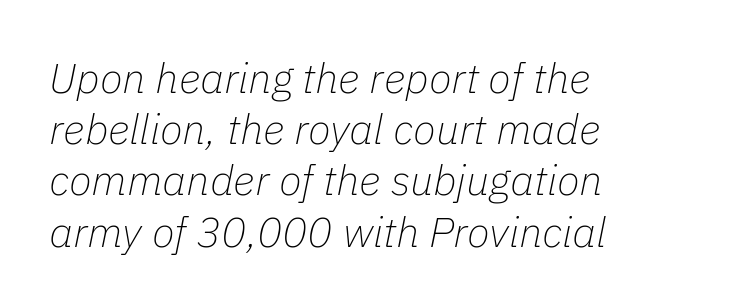
The letters advance in unequal steps, a hallmark of proportional type. Characters are canted at an angle relative to the baseline's perpendicular. Only glyphs here, with clear space below each row. Weight: not bold — regular or lighter. The setting favours the left margin, as ordinary paragraphs usually do.
